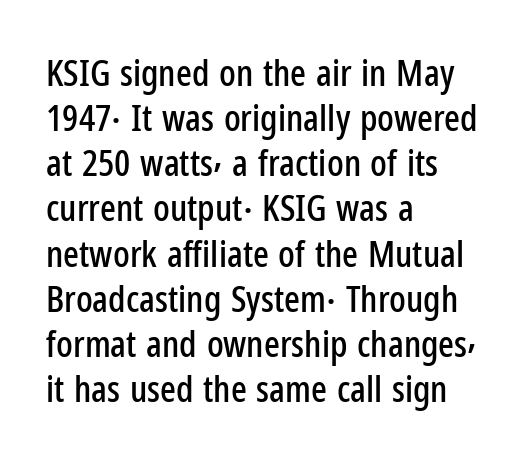
Q: Is the text italic (slanted)? A: No, it is upright.
Q: Is the typeface a serif or a sans-serif typeface? A: Sans-serif.
Q: Is the text underlined? A: No.
Q: How is the paragraph aligned? A: Left-aligned.
Q: Is the spacing between letters normal or unusually wide? A: Normal.
Q: Width (condensed, normal, or wide)? A: Condensed.
Q: Stroke contrast? A: Low.
Q: x-height? A: Medium.
Q: Monospaced? A: No.
